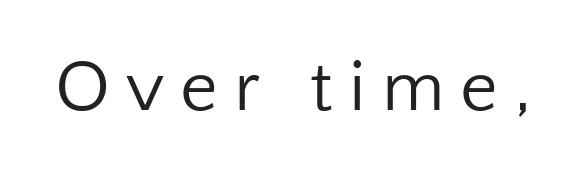
There is plenty of visible air inserted between adjacent glyphs. The letters advance in unequal steps, a hallmark of proportional type. The words here are not underlined. Is this a sans? Yes — the strokes have no serifs. Caption: face not bold, strokes unweighted. The letters stand upright; this is a roman face.
